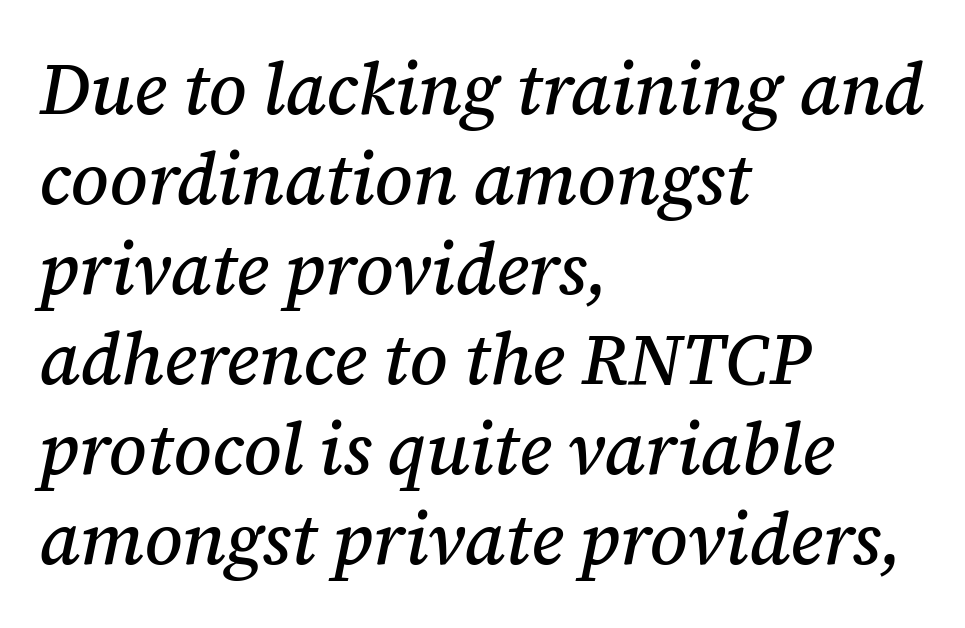
The image shows 72 px serif type, italic (leaning right); set left-aligned, normal line spacing (1.25x), normal letter spacing, not underlined; medium stroke contrast and a medium x-height.
